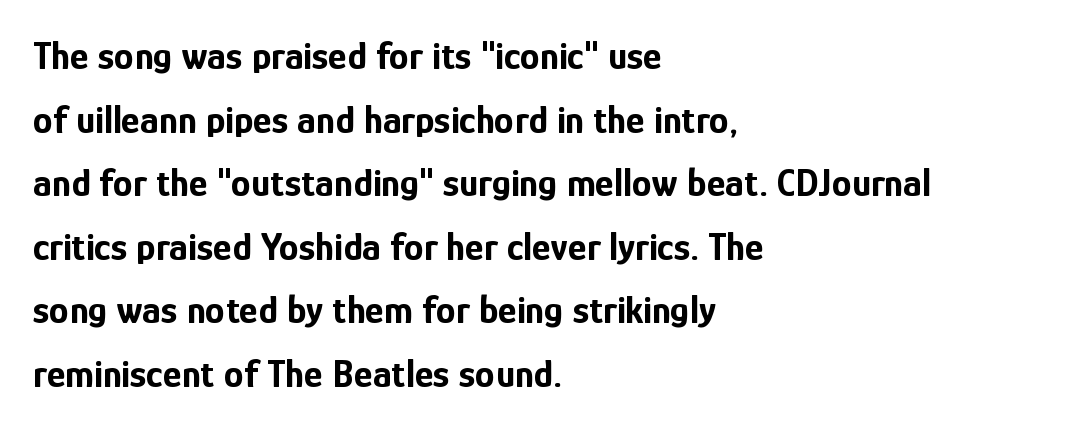
Q: Is the text bold? A: Yes.
Q: Is the text italic (slanted)? A: No, it is upright.
Q: Is the typeface a serif or a sans-serif typeface? A: Sans-serif.
Q: Is the text underlined? A: No.
Q: How is the paragraph aligned? A: Left-aligned.
Q: Is the spacing between letters normal or unusually wide? A: Normal.
Q: Is the spacing between lines tight, normal or loose? A: Normal.
Q: Width (condensed, normal, or wide)? A: Condensed.
Q: Stroke contrast? A: Low.
Q: x-height? A: Medium.
Q: Monospaced? A: No.
